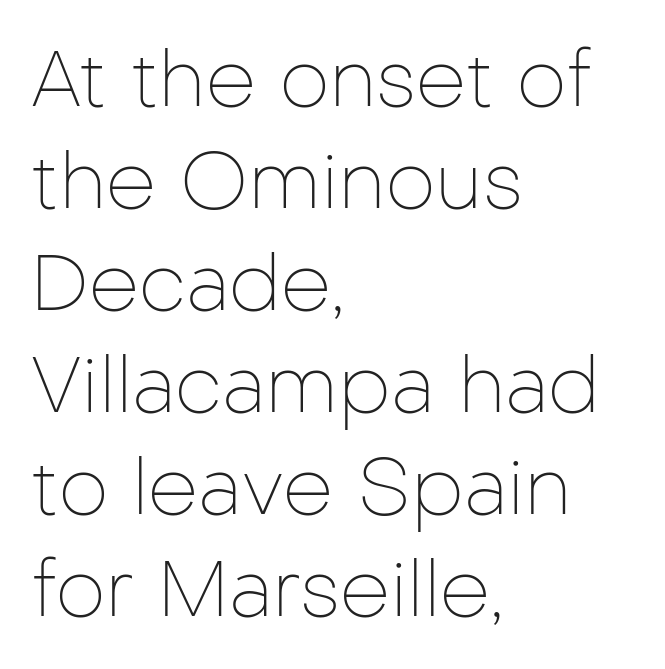
Q: Is the text bold? A: No.
Q: Is the text italic (slanted)? A: No, it is upright.
Q: Is the typeface a serif or a sans-serif typeface? A: Sans-serif.
Q: Is the text underlined? A: No.
Q: How is the paragraph aligned? A: Left-aligned.
Q: Is the spacing between letters normal or unusually wide? A: Normal.
Q: Is the spacing between lines tight, normal or loose? A: Normal.
Q: Width (condensed, normal, or wide)? A: Normal.
Q: Stroke contrast? A: Low.
Q: x-height? A: Medium.
Q: Monospaced? A: No.
